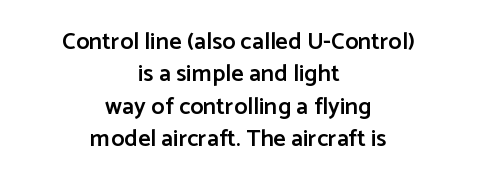
Q: Is the text bold? A: Semi-bold.
Q: Is the text italic (slanted)? A: No, it is upright.
Q: Is the text underlined? A: No.
Q: How is the paragraph aligned? A: Centered.
Q: Is the spacing between letters normal or unusually wide? A: Normal.
Q: Is the spacing between lines tight, normal or loose? A: Normal.
